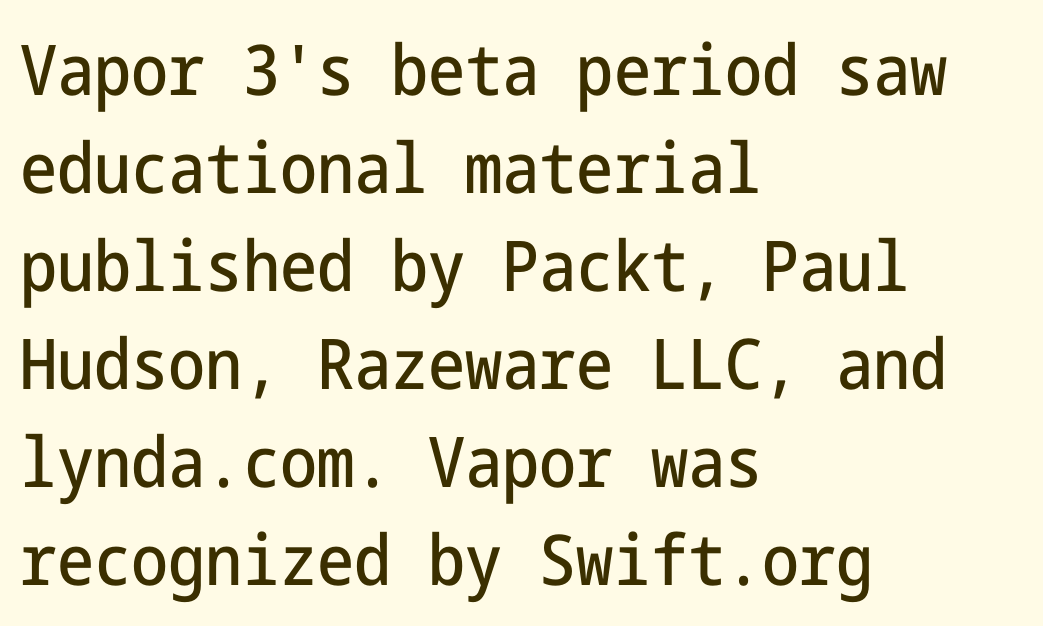
Q: Is the text italic (slanted)? A: No, it is upright.
Q: Is the typeface a serif or a sans-serif typeface? A: Sans-serif.
Q: Is the text underlined? A: No.
Q: How is the paragraph aligned? A: Left-aligned.
Q: Is the spacing between letters normal or unusually wide? A: Normal.
Q: Is the spacing between lines tight, normal or loose? A: Normal.
Q: Width (condensed, normal, or wide)? A: Condensed.
Q: Stroke contrast? A: Low.
Q: x-height? A: Medium.
